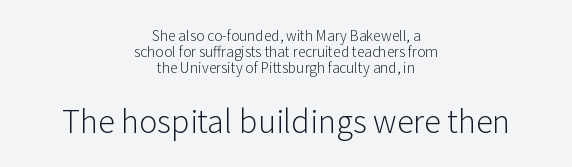
{"serif": "no", "italic": "no", "bold": "no", "weight": "light", "width": "normal", "stroke_contrast": "low", "x_height": "medium", "monospaced": "no", "underline": "no", "align": "center", "line_spacing": "tight", "line_spacing_ratio": 1.15, "letter_spacing": "normal", "letter_spacing_em": 0.0, "larger_block": "second", "size_ratio": 2.21, "glyph_px": 31}
